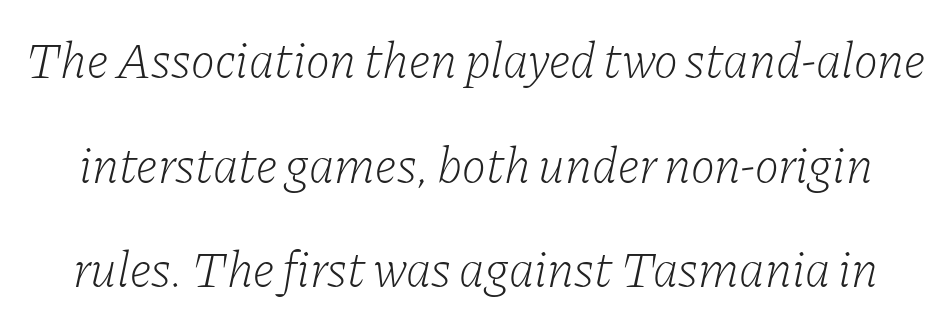
Q: Is the text bold? A: No.
Q: Is the text italic (slanted)? A: Yes, it leans right by about 11 degrees.
Q: Is the typeface a serif or a sans-serif typeface? A: Serif.
Q: Is the text underlined? A: No.
Q: Is the spacing between letters normal or unusually wide? A: Normal.
Q: Is the spacing between lines tight, normal or loose? A: Loose.
Q: Width (condensed, normal, or wide)? A: Normal.
Q: Stroke contrast? A: Low.
Q: x-height? A: Medium.
Q: Monospaced? A: No.
